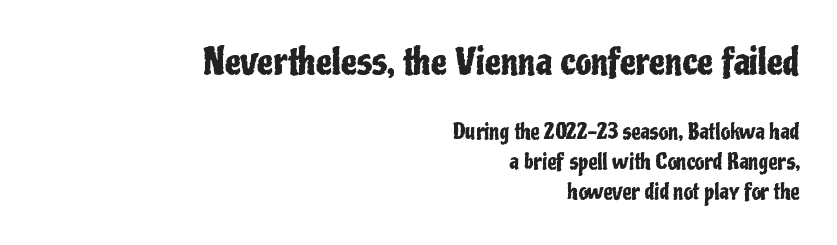
{"serif": "no", "italic": "no", "width": "condensed", "stroke_contrast": "low", "x_height": "medium", "monospaced": "no", "underline": "no", "align": "right", "line_spacing": "normal", "line_spacing_ratio": 1.43, "letter_spacing": "normal", "letter_spacing_em": 0.0, "larger_block": "first", "size_ratio": 1.71, "glyph_px": 36}
